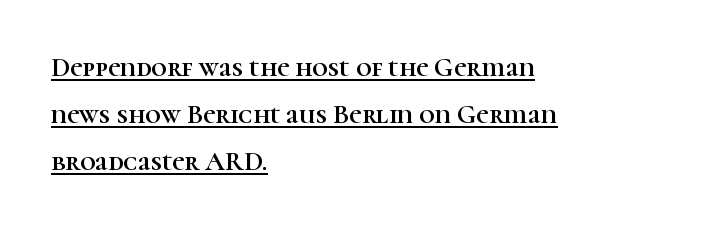
Q: Is the text italic (slanted)? A: No, it is upright.
Q: Is the text underlined? A: Yes.
Q: How is the paragraph aligned? A: Left-aligned.
Q: Is the spacing between letters normal or unusually wide? A: Normal.
